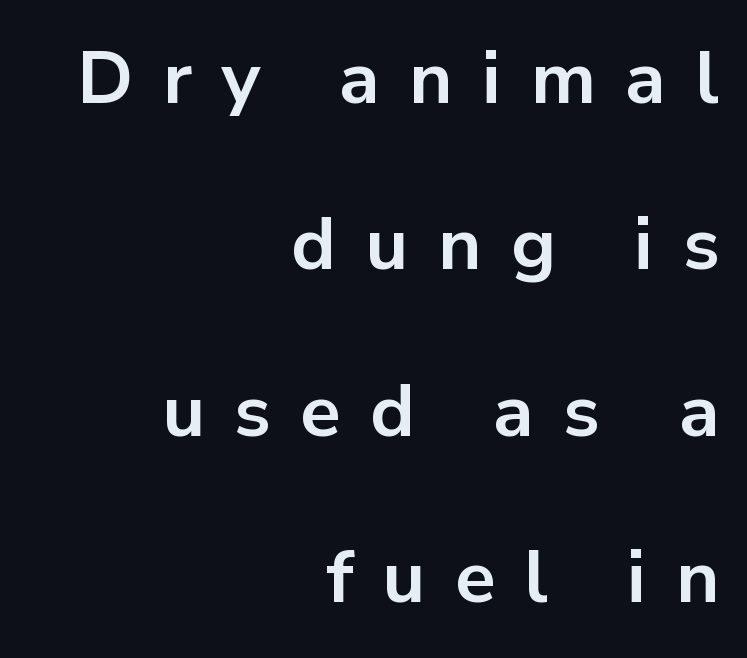
Q: Is the text bold? A: Yes.
Q: Is the text italic (slanted)? A: No, it is upright.
Q: Is the typeface a serif or a sans-serif typeface? A: Sans-serif.
Q: Is the text underlined? A: No.
Q: How is the paragraph aligned? A: Right-aligned.
Q: Is the spacing between letters normal or unusually wide? A: Unusually wide.
Q: Is the spacing between lines tight, normal or loose? A: Loose.
Q: Width (condensed, normal, or wide)? A: Normal.
Q: Stroke contrast? A: Low.
Q: x-height? A: Medium.
Q: Monospaced? A: No.
